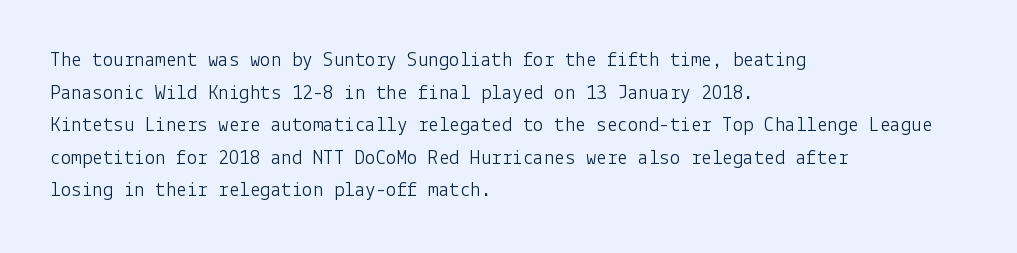
The image shows 21 px text type, upright; set left-aligned, normal line spacing (1.55x), normal letter spacing, not underlined.
